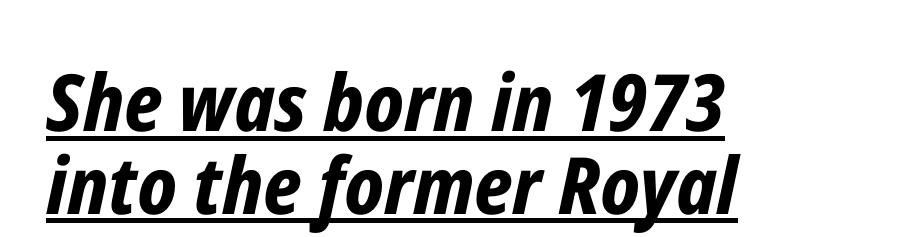
If you drew a line through each stem, it would be angled. These lines carry a lot of weight — the face is fully bold. Visually the block forms a straight wall on the left and a jagged coastline on the right. Note the varied advance widths — an 'i' is clearly narrower than an 'm'.
